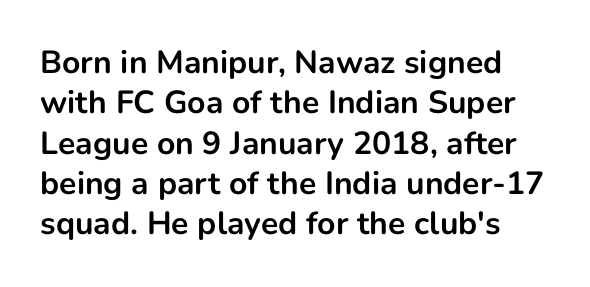
{"serif": "no", "italic": "no", "bold": "yes", "weight": "bold", "width": "normal", "stroke_contrast": "low", "x_height": "medium", "monospaced": "no", "underline": "no", "line_spacing": "normal", "line_spacing_ratio": 1.26, "letter_spacing": "normal", "letter_spacing_em": 0.0, "glyph_px": 32}
